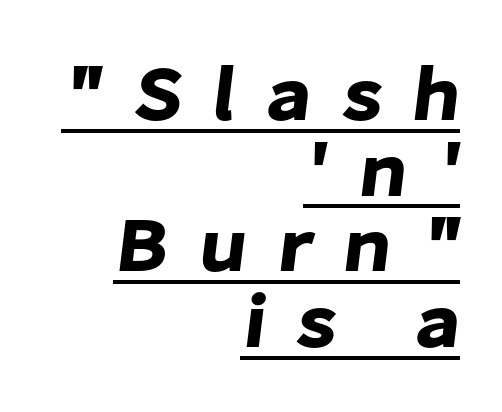
The image shows 78 px sans-serif type; set right-aligned, tight line spacing (0.97x), unusually wide letter spacing (+0.38 em), underlined; low stroke contrast and a medium x-height.
